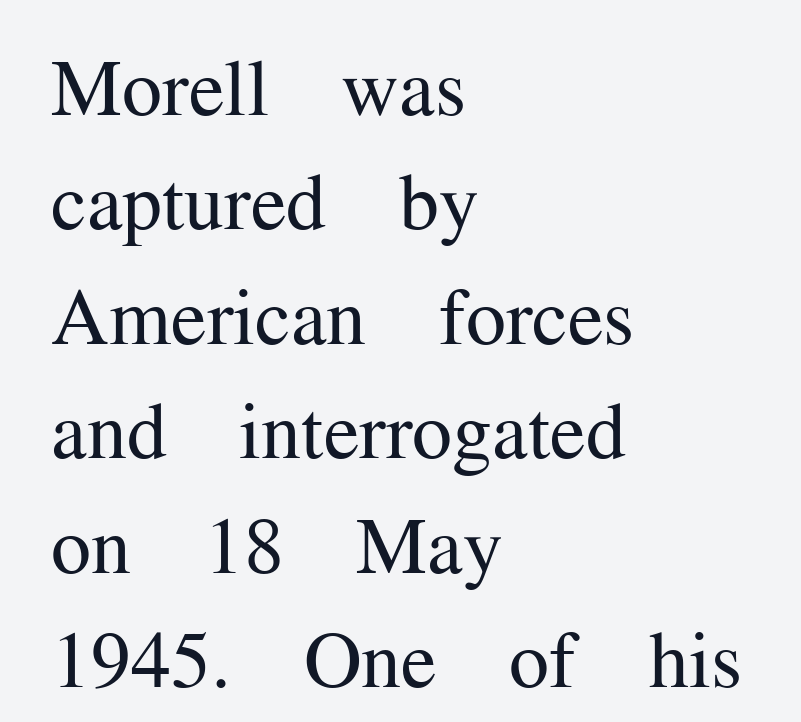
Honestly, the letter spacing is just normal — you wouldn't notice it. Check under the words: just untouched page. Rows of type keep a routine distance in the vertical direction. The letters stand upright; this is a roman face.
